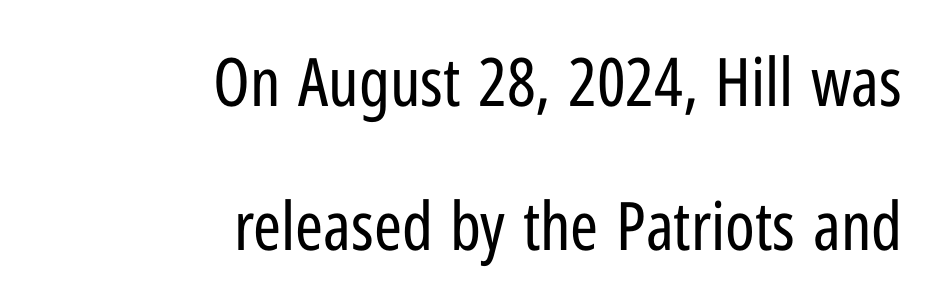
The image shows 67 px regular-weight, condensed sans-serif type, upright; set right-aligned, loose line spacing (2.15x), normal letter spacing, not underlined; low stroke contrast and a medium x-height.
